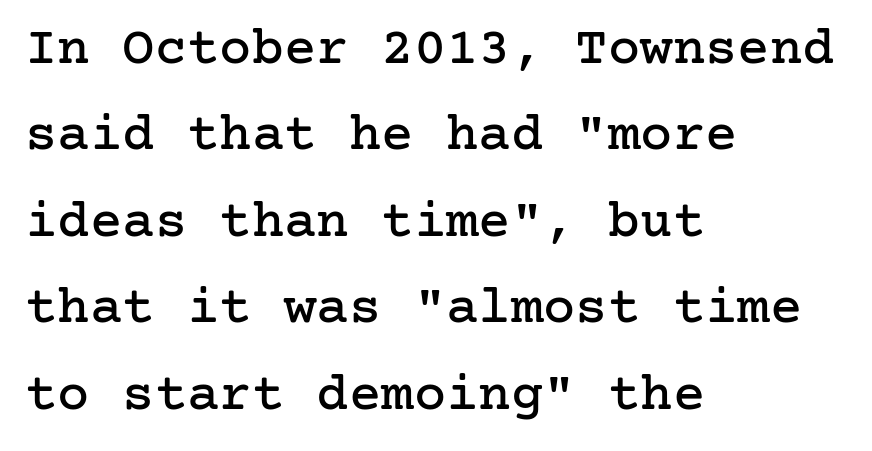
Is there any slant? The stems are plumb. I'd call this a serif setting — the letters wear small feet. What stands out about the letter spacing? Nothing — it is the standard amount. The strip under each line holds only bare page.
